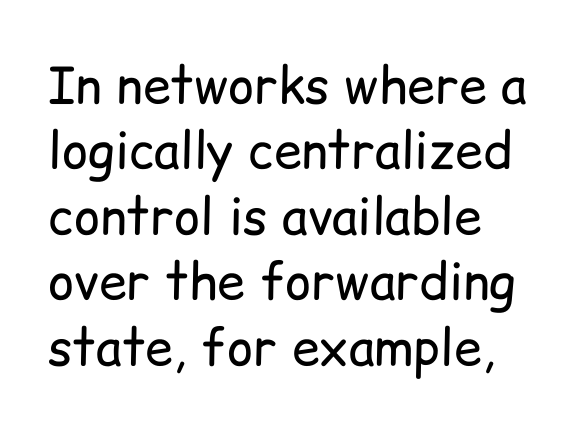
{"serif": "no", "italic": "no", "bold": "no", "weight": "regular", "width": "normal", "stroke_contrast": "low", "x_height": "medium", "monospaced": "no", "underline": "no", "align": "left", "line_spacing": "normal", "line_spacing_ratio": 1.31, "letter_spacing": "normal", "letter_spacing_em": 0.0, "glyph_px": 50}
